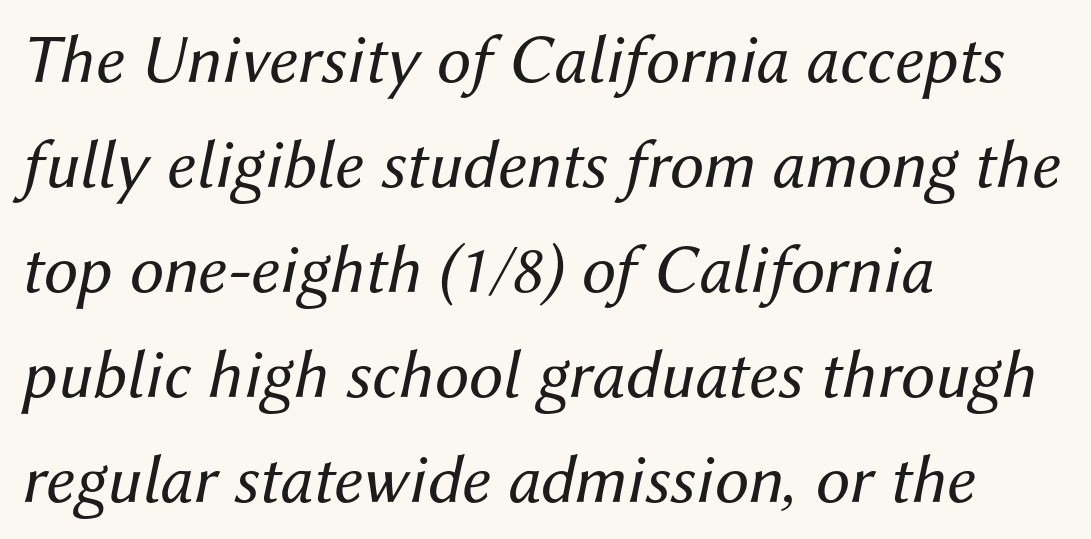
Q: Is the text bold? A: No.
Q: Is the text italic (slanted)? A: Yes, it leans right by about 12 degrees.
Q: Is the text underlined? A: No.
Q: How is the paragraph aligned? A: Left-aligned.
Q: Is the spacing between letters normal or unusually wide? A: Normal.
Q: Is the spacing between lines tight, normal or loose? A: Normal.
Q: Width (condensed, normal, or wide)? A: Normal.
Q: Stroke contrast? A: Medium.
Q: x-height? A: Medium.
Q: Monospaced? A: No.
